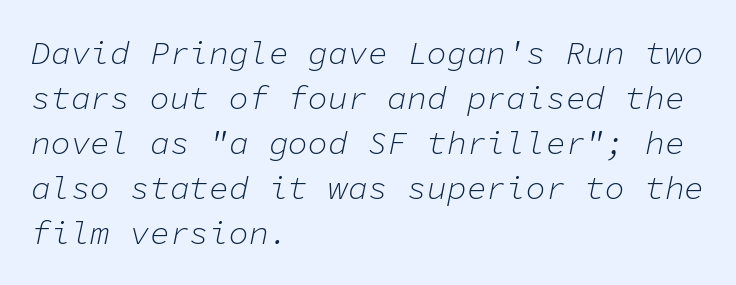
Honestly, there is no underline to notice here at all. This sample uses plain, unmodified letter spacing. The ragged edge is on the right, which tells us the setting is flush left. The face looks like a standard text weight, possibly lighter.
